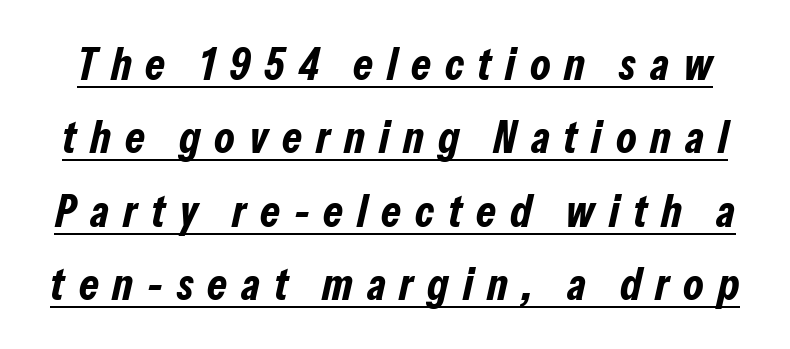
Look at the tracking — it's clearly loosened, letters drifting apart. Style check: oblique. Each glyph is drawn with heavy, bold strokes. Proportional: the letters do not fall into vertical columns.
